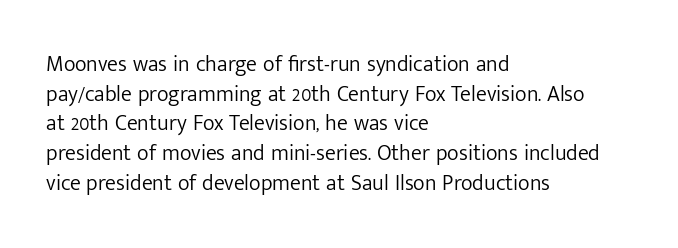
The image shows 22 px text type, upright; set left-aligned, normal line spacing (1.35x), normal letter spacing, not underlined.
